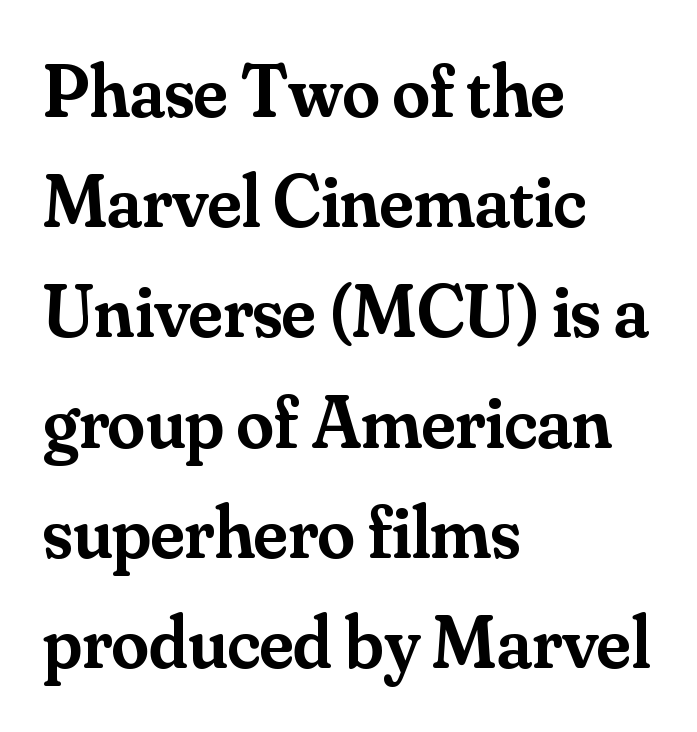
Q: Is the text bold? A: Semi-bold.
Q: Is the text italic (slanted)? A: No, it is upright.
Q: Is the typeface a serif or a sans-serif typeface? A: Serif.
Q: Is the text underlined? A: No.
Q: How is the paragraph aligned? A: Left-aligned.
Q: Is the spacing between letters normal or unusually wide? A: Normal.
Q: Is the spacing between lines tight, normal or loose? A: Normal.
Q: Width (condensed, normal, or wide)? A: Normal.
Q: Stroke contrast? A: Medium.
Q: x-height? A: Small.
Q: Monospaced? A: No.
